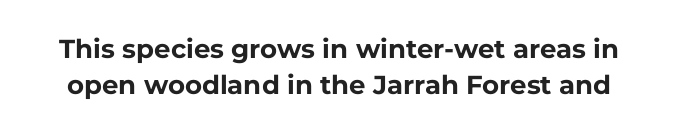
The image shows 26 px bold type, upright; set normal line spacing (1.38x), normal letter spacing, not underlined.
